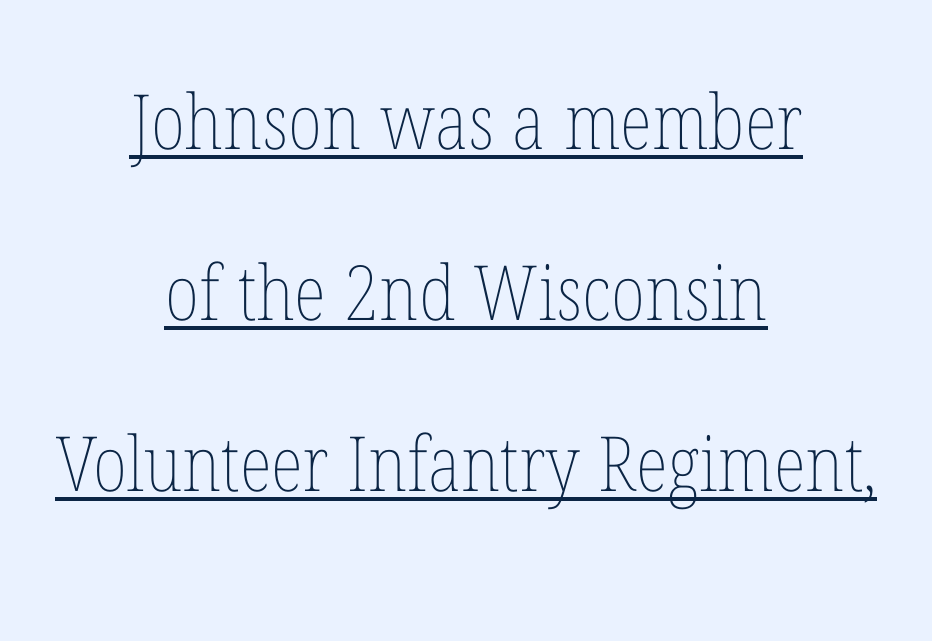
Q: Is the text bold? A: No.
Q: Is the text italic (slanted)? A: No, it is upright.
Q: Is the text underlined? A: Yes.
Q: How is the paragraph aligned? A: Centered.
Q: Is the spacing between letters normal or unusually wide? A: Normal.
Q: Is the spacing between lines tight, normal or loose? A: Loose.
Q: Width (condensed, normal, or wide)? A: Condensed.
Q: Stroke contrast? A: Low.
Q: x-height? A: Medium.
Q: Monospaced? A: No.
